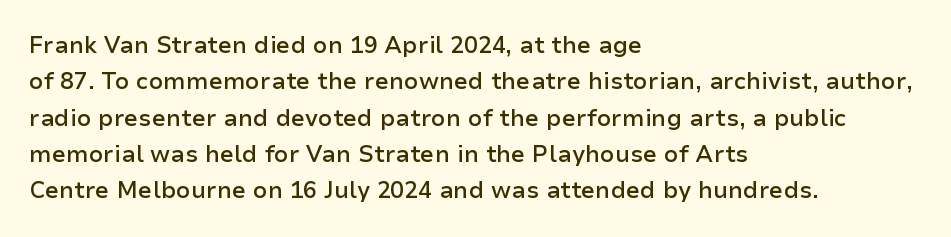
{"italic": "no", "bold": "semi", "underline": "no", "align": "left", "line_spacing": "normal", "line_spacing_ratio": 1.58, "letter_spacing": "normal", "letter_spacing_em": 0.0, "glyph_px": 23}
